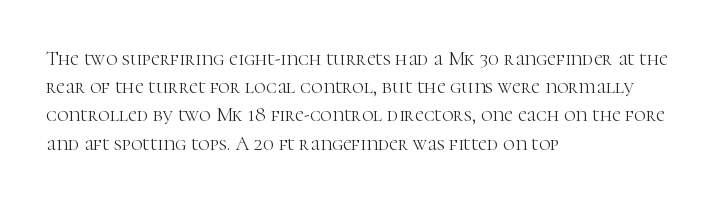
Q: Is the text bold? A: No.
Q: Is the text italic (slanted)? A: No, it is upright.
Q: Is the text underlined? A: No.
Q: How is the paragraph aligned? A: Left-aligned.
Q: Is the spacing between letters normal or unusually wide? A: Normal.
Q: Is the spacing between lines tight, normal or loose? A: Normal.
